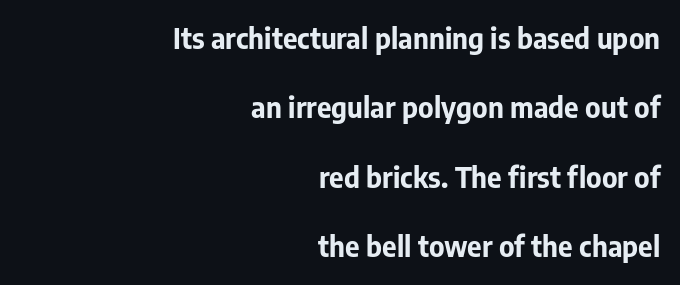
Does the weight exceed regular? Yes, all the way to bold. The characters display no serif detailing; their extremities are plain. Clear beneath every line of the passage. The lines in this sample share a right terminus and differ only in where they begin. Interline gaps are noticeably wide in this sample.
